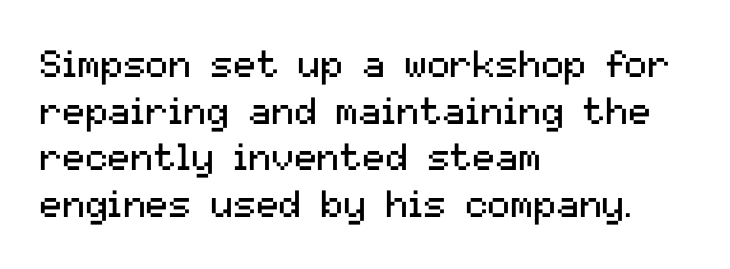
{"serif": "no", "italic": "no", "bold": "no", "weight": "regular", "width": "normal", "stroke_contrast": "medium", "x_height": "medium", "monospaced": "no", "underline": "no", "align": "left", "line_spacing_ratio": 1.23, "letter_spacing": "normal", "letter_spacing_em": 0.0, "glyph_px": 38}
